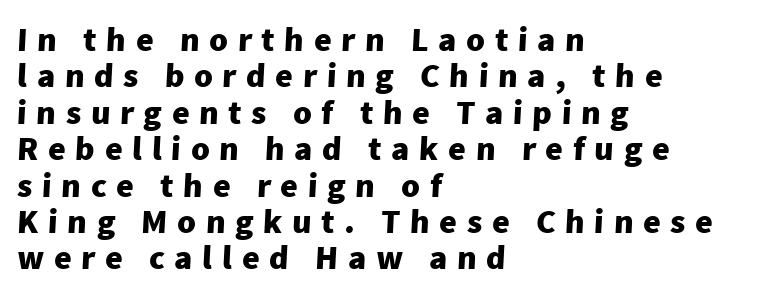
Underlining? Definitely not there. Think of a printed novel: that variable character pitch is what you see here. Look at the tracking — it's clearly loosened, letters drifting apart. The type family on display is of the sans-serif kind.
